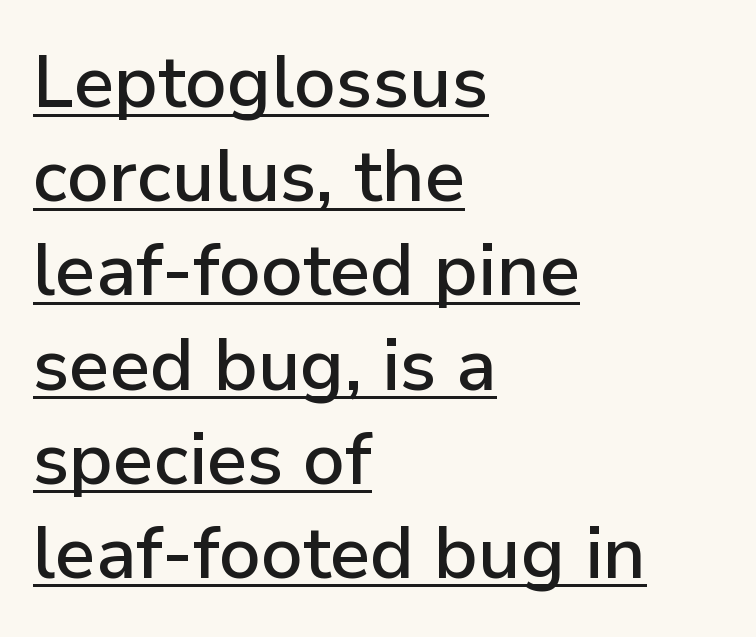
The tracking reads as untouched default to a designer's eye. A classic flush-left, rag-right setting is used for this passage. The designer went with a sans here, leaving each stem footless. Students, observe the line beneath the letters — that is underlining.
